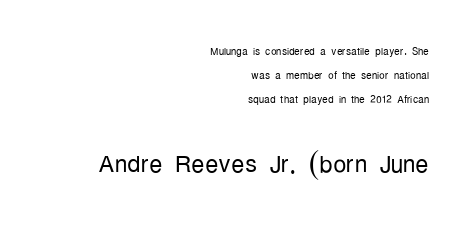
Weight: in the light-to-regular range. Is the block centered? No — it sits flush against the right margin. Looks like regular typesetting: each glyph gets only the width it needs. Nope, no serifs anywhere on these letters.
